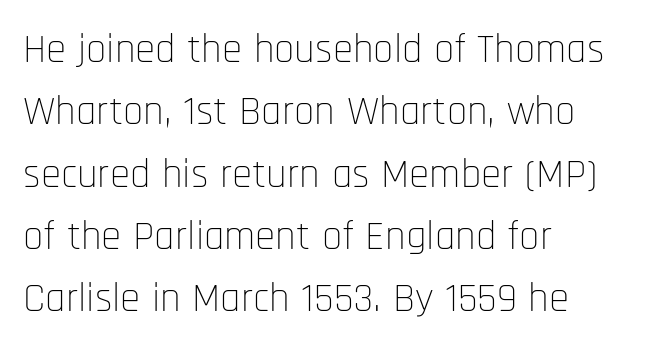
Q: Is the text bold? A: No.
Q: Is the text italic (slanted)? A: No, it is upright.
Q: Is the typeface a serif or a sans-serif typeface? A: Sans-serif.
Q: Is the text underlined? A: No.
Q: How is the paragraph aligned? A: Left-aligned.
Q: Is the spacing between letters normal or unusually wide? A: Normal.
Q: Is the spacing between lines tight, normal or loose? A: Normal.
Q: Width (condensed, normal, or wide)? A: Condensed.
Q: Stroke contrast? A: Low.
Q: x-height? A: Large.
Q: Monospaced? A: No.
